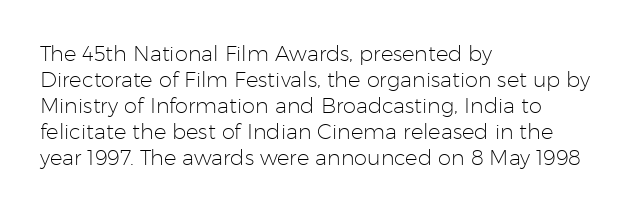
The typography opts for an upright posture over an oblique one. Unmarked baselines from the first word to the last. Students, note that the glyphs here touch the page at normal intervals. Which margin do the lines hug? The left one — the right edge is uneven. The typesetting does not lean heavy: it is not bold.
